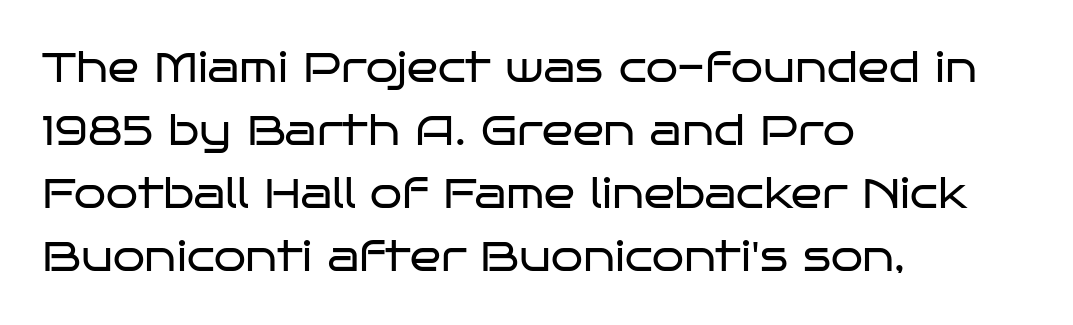
Regular leading. No word sits above an underline. Casual observation: everything's shoved over to the left. The line texture is even and compact thanks to regular tracking.
